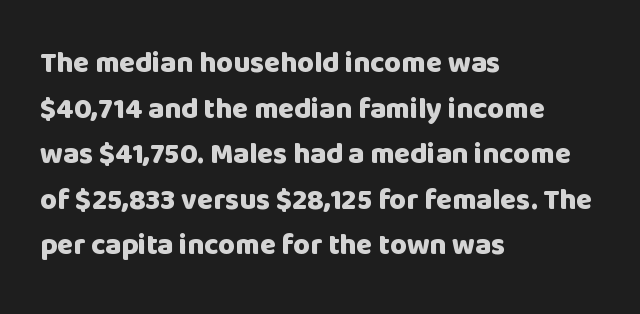
Q: Is the text bold? A: Yes.
Q: Is the text italic (slanted)? A: No, it is upright.
Q: Is the typeface a serif or a sans-serif typeface? A: Sans-serif.
Q: Is the text underlined? A: No.
Q: How is the paragraph aligned? A: Left-aligned.
Q: Is the spacing between letters normal or unusually wide? A: Normal.
Q: Is the spacing between lines tight, normal or loose? A: Normal.
Q: Width (condensed, normal, or wide)? A: Normal.
Q: Stroke contrast? A: Low.
Q: x-height? A: Large.
Q: Monospaced? A: No.
